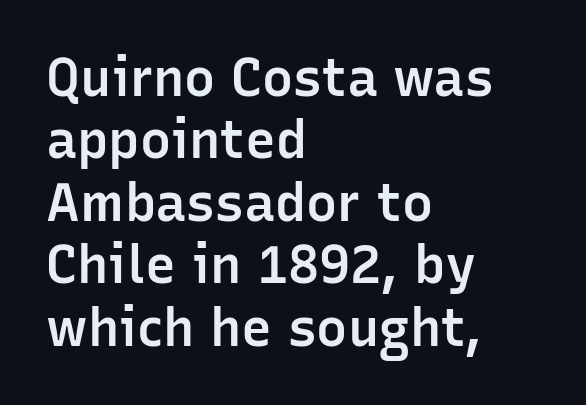
Q: Is the text bold? A: Semi-bold.
Q: Is the text italic (slanted)? A: No, it is upright.
Q: Is the typeface a serif or a sans-serif typeface? A: Sans-serif.
Q: Is the text underlined? A: No.
Q: How is the paragraph aligned? A: Left-aligned.
Q: Is the spacing between letters normal or unusually wide? A: Normal.
Q: Width (condensed, normal, or wide)? A: Normal.
Q: Stroke contrast? A: Low.
Q: x-height? A: Medium.
Q: Monospaced? A: No.
